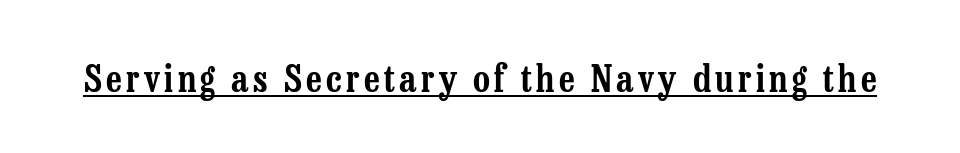
Q: Is the text italic (slanted)? A: No, it is upright.
Q: Is the typeface a serif or a sans-serif typeface? A: Serif.
Q: Is the text underlined? A: Yes.
Q: Width (condensed, normal, or wide)? A: Condensed.
Q: Stroke contrast? A: Low.
Q: x-height? A: Medium.
Q: Monospaced? A: No.
